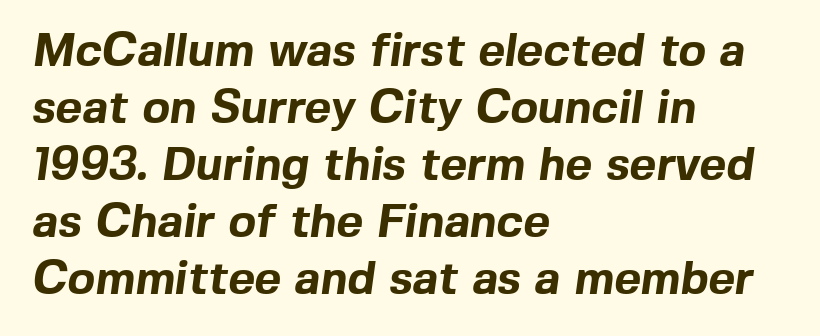
{"serif": "no", "bold": "yes", "weight": "bold", "width": "normal", "x_height": "medium", "monospaced": "no", "underline": "no", "align": "left", "line_spacing_ratio": 1.24, "letter_spacing": "normal", "letter_spacing_em": 0.0, "glyph_px": 46}
